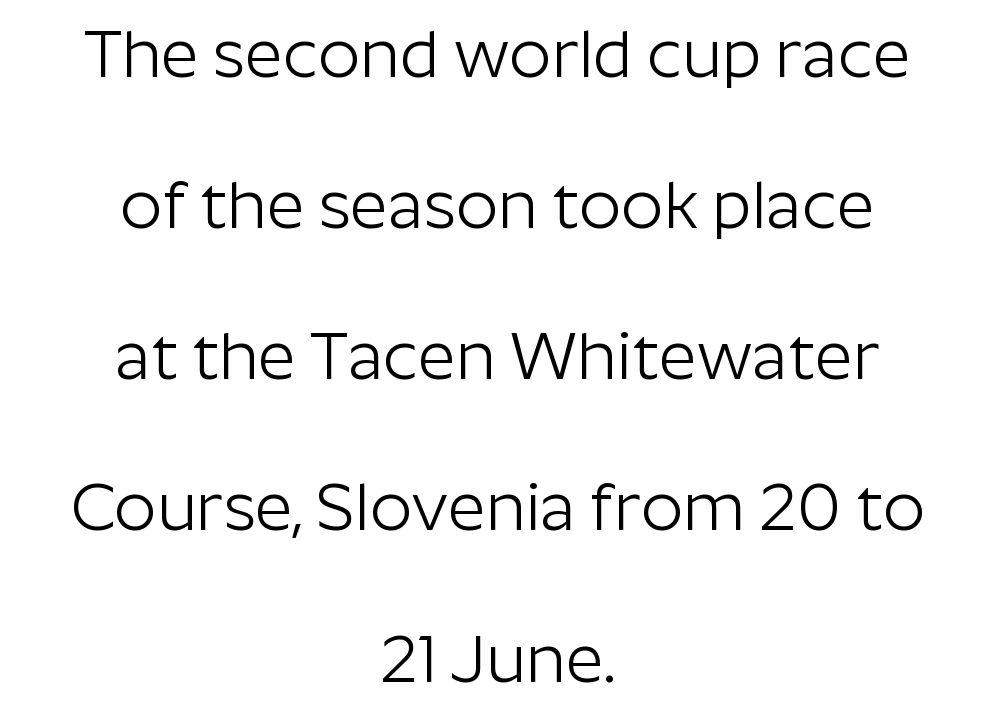
Underline: absent. No chunkiness to these letters — they're not bold. Does the leading feel generous? Absolutely, it's lavish. This sample uses a sans-serif face.
